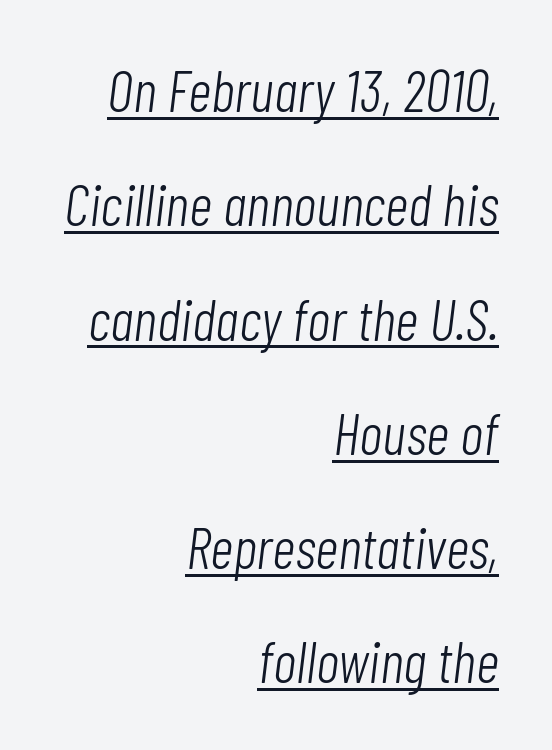
The words here are underlined. The glyphs look as if they've been sheared to an angle. The paragraph shown leans on its right margin. Short note: letters normally spaced.
